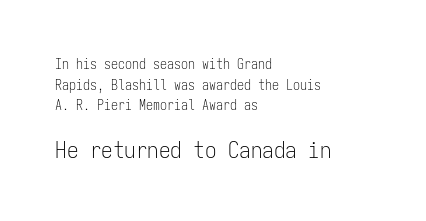
Q: Is the text bold? A: No.
Q: Is the text italic (slanted)? A: No, it is upright.
Q: Is the text underlined? A: No.
Q: How is the paragraph aligned? A: Left-aligned.
Q: Is the spacing between letters normal or unusually wide? A: Normal.
Q: Is the spacing between lines tight, normal or loose? A: Normal.
Q: Which block of text is set in a larger size, the first (top) or the second (bottom)? A: The second (bottom) one.
